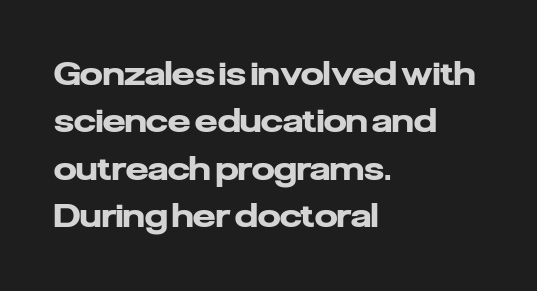
Does extra space separate the letters? No, they use regular spacing. If you drew a line through each stem, it would be perfectly vertical. The font is running at its bold setting. The rendering shows plain stroke endings on the letterforms — a sans-serif design. Is there much room between lines? A standard amount, neither cramped nor airy.
